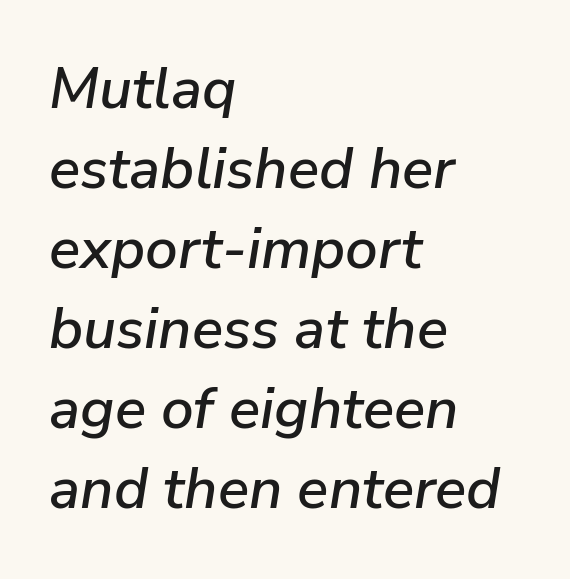
Note the varied advance widths — an 'i' is clearly narrower than an 'm'. The passage shown stacks its lines at a standard gap. Teacher's note: observe the even left margin — that is flush-left alignment. Tracking value appears to be zero — textbook default spacing. This rendering features lettering with no underline.
